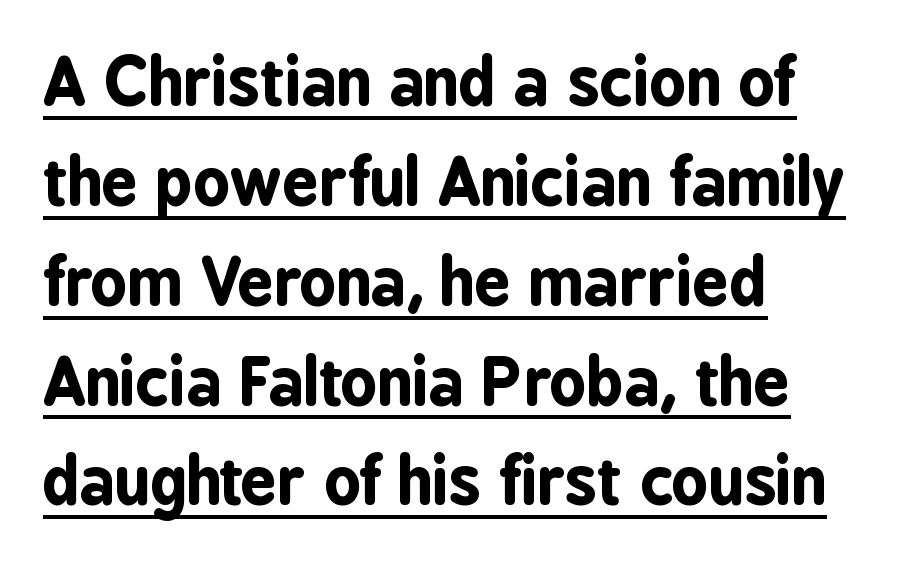
Q: Is the text bold? A: Yes.
Q: Is the text italic (slanted)? A: No, it is upright.
Q: Is the typeface a serif or a sans-serif typeface? A: Sans-serif.
Q: Is the text underlined? A: Yes.
Q: How is the paragraph aligned? A: Left-aligned.
Q: Is the spacing between letters normal or unusually wide? A: Normal.
Q: Is the spacing between lines tight, normal or loose? A: Normal.
Q: Width (condensed, normal, or wide)? A: Condensed.
Q: Stroke contrast? A: Low.
Q: x-height? A: Medium.
Q: Monospaced? A: No.
